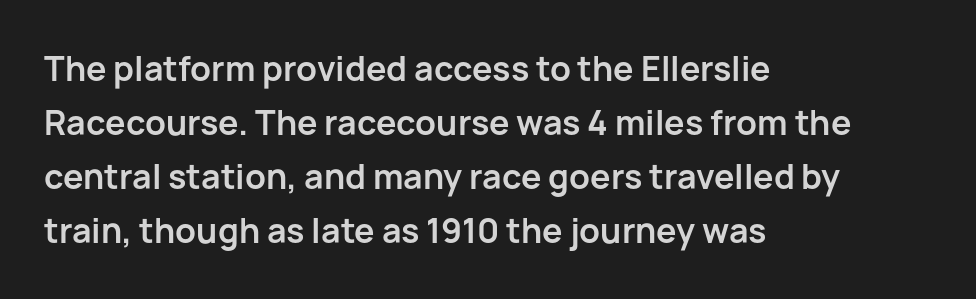
The image shows 34 px semibold sans-serif type, upright; set left-aligned, normal line spacing (1.59x), normal letter spacing, not underlined; low stroke contrast and a medium x-height.
